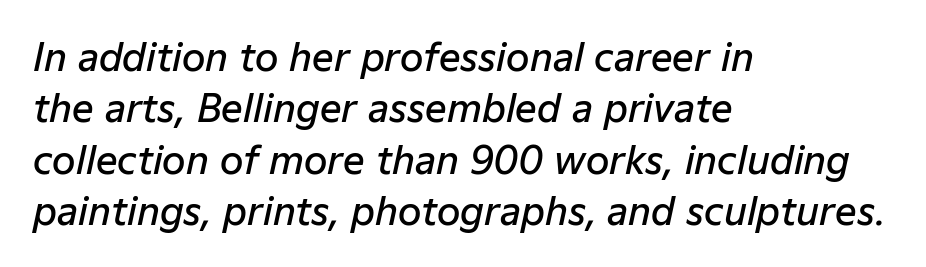
Descenders are the only things crossing below the line. Do the characters align in a grid? No, the font is proportional. How would I describe the line gaps? Plain and ordinary. Emphasis-style slanted type is in use. The lines in this sample share a left origin and differ only in where they stop. Default kerning and tracking; the words read as compact shapes.
